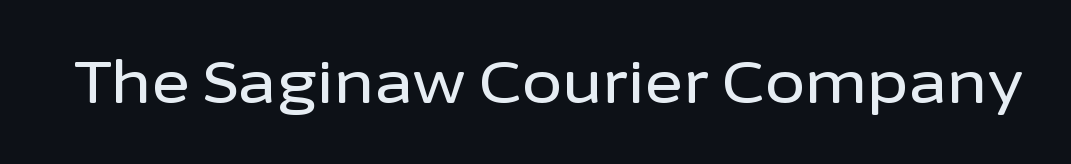
{"serif": "no", "italic": "no", "width": "normal", "stroke_contrast": "low", "x_height": "medium", "monospaced": "no", "underline": "no", "letter_spacing": "normal", "letter_spacing_em": 0.0, "glyph_px": 58}
